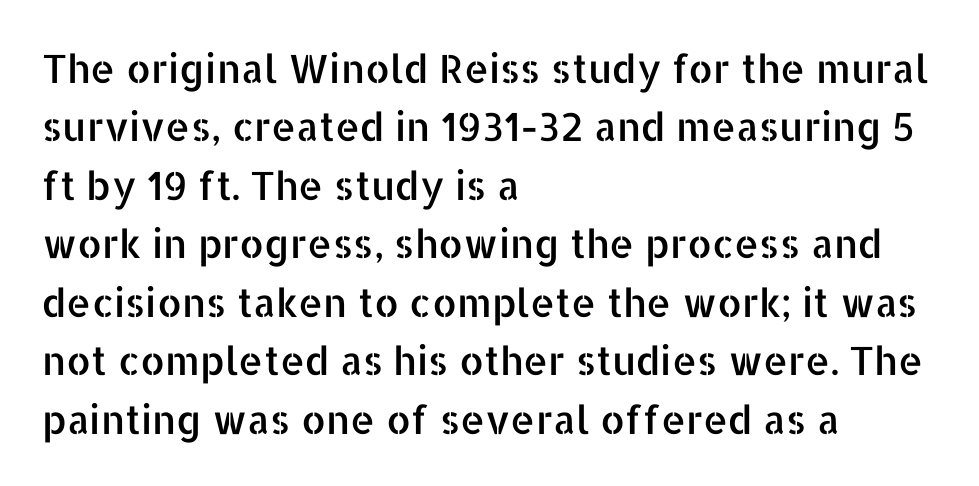
Q: Is the text italic (slanted)? A: No, it is upright.
Q: Is the typeface a serif or a sans-serif typeface? A: Sans-serif.
Q: Is the text underlined? A: No.
Q: How is the paragraph aligned? A: Left-aligned.
Q: Is the spacing between letters normal or unusually wide? A: Normal.
Q: Is the spacing between lines tight, normal or loose? A: Normal.
Q: Width (condensed, normal, or wide)? A: Normal.
Q: Stroke contrast? A: Low.
Q: x-height? A: Medium.
Q: Monospaced? A: No.
